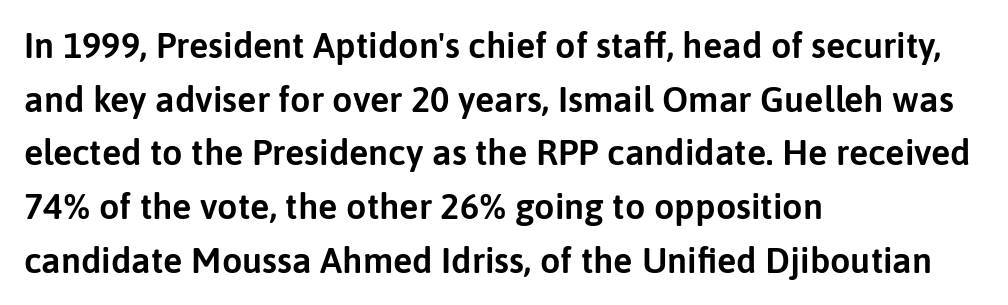
The glyphs are unaccompanied by any horizontal stroke below them. The typography opts for an upright posture over an oblique one. The ragged edge is on the right, which tells us the setting is flush left. The glyphs in this specimen are sans serif. The type is set solid horizontally, with unmodified tracking.
